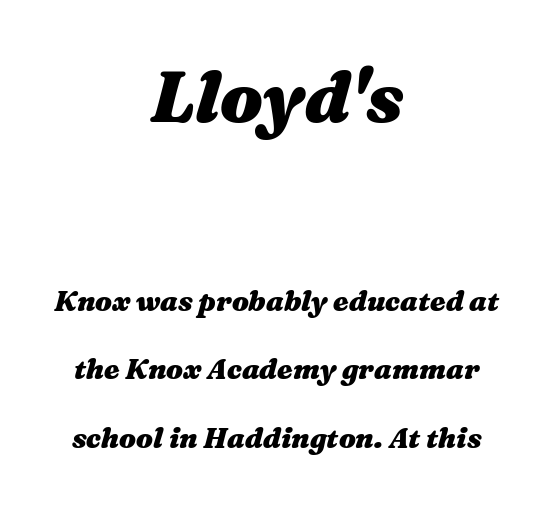
{"italic": "yes", "lean": "right", "slant_degrees": 16, "bold": "yes", "weight": "heavy", "width": "wide", "stroke_contrast": "medium", "x_height": "medium", "monospaced": "no", "underline": "no", "align": "center", "line_spacing": "loose", "line_spacing_ratio": 2.45, "letter_spacing": "normal", "letter_spacing_em": 0.0, "larger_block": "first", "size_ratio": 2.54, "glyph_px": 71}
